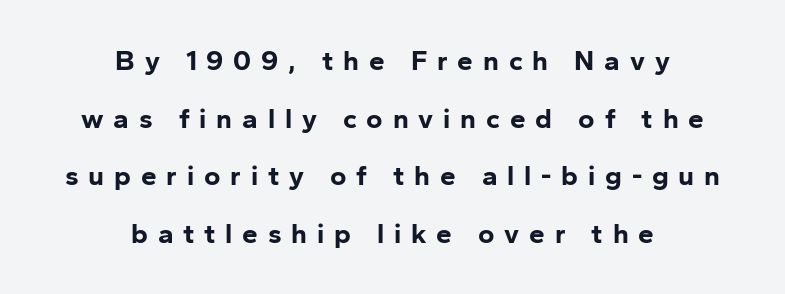
Designer's note — italics off, roman on. I'd call this a sans setting — the letters go barefoot. Successive baselines arrive slowly, with a big drop between each. The passage shown is emphatically bold. Horizontal alignment here is central, giving a formal, balanced look.
